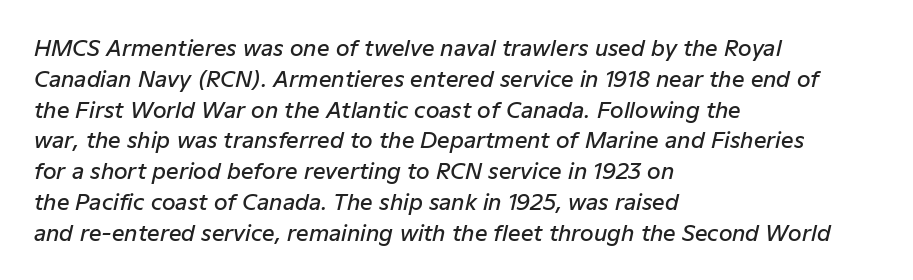
Q: Is the text bold? A: Semi-bold.
Q: Is the text italic (slanted)? A: Yes, it leans right by about 12 degrees.
Q: Is the text underlined? A: No.
Q: How is the paragraph aligned? A: Left-aligned.
Q: Is the spacing between letters normal or unusually wide? A: Normal.
Q: Is the spacing between lines tight, normal or loose? A: Normal.
